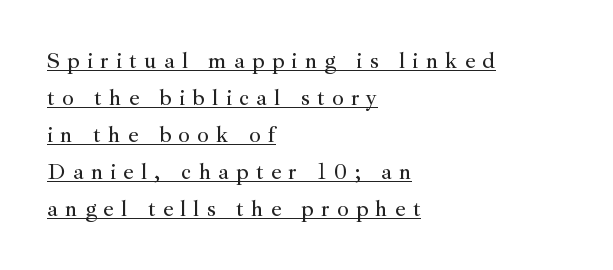
Q: Is the text italic (slanted)? A: No, it is upright.
Q: Is the text underlined? A: Yes.
Q: How is the paragraph aligned? A: Left-aligned.
Q: Is the spacing between letters normal or unusually wide? A: Unusually wide.
Q: Is the spacing between lines tight, normal or loose? A: Normal.
